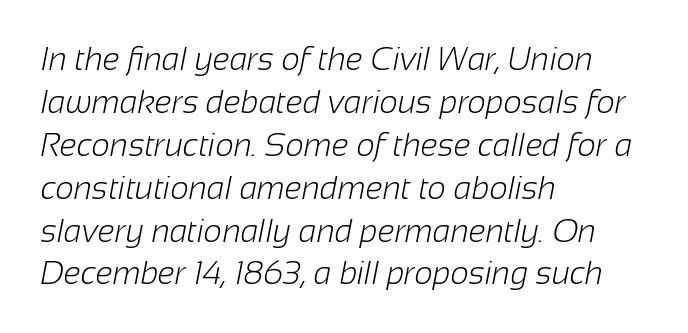
The image shows 32 px light sans-serif type; set left-aligned, normal line spacing (1.34x), normal letter spacing, not underlined; low stroke contrast and a medium x-height.
